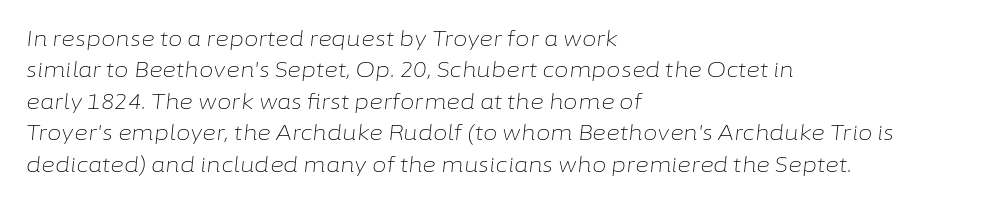
Q: Is the text bold? A: No.
Q: Is the text italic (slanted)? A: Yes, it leans right by about 6 degrees.
Q: Is the text underlined? A: No.
Q: How is the paragraph aligned? A: Left-aligned.
Q: Is the spacing between letters normal or unusually wide? A: Normal.
Q: Is the spacing between lines tight, normal or loose? A: Normal.
